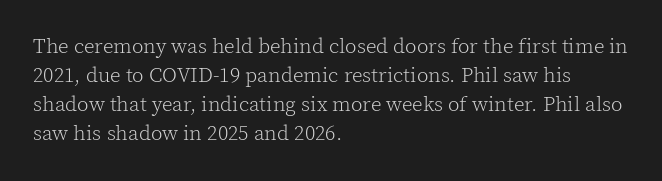
The image shows 21 px text type, upright; set left-aligned, normal line spacing (1.38x), normal letter spacing, not underlined.
